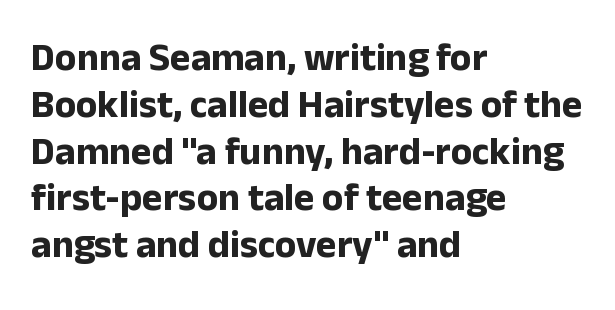
The image shows 39 px bold sans-serif type, upright; set left-aligned, line spacing 1.2x, normal letter spacing, not underlined; low stroke contrast and a medium x-height.
